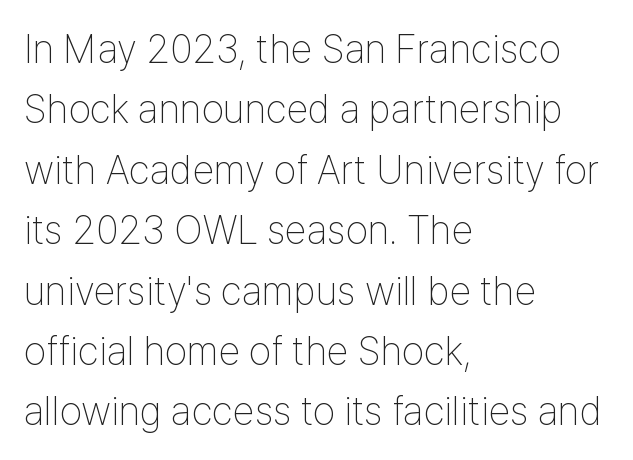
{"serif": "no", "italic": "no", "bold": "no", "weight": "thin", "width": "condensed", "stroke_contrast": "low", "x_height": "medium", "monospaced": "no", "underline": "no", "align": "left", "line_spacing": "normal", "line_spacing_ratio": 1.51, "letter_spacing": "normal", "letter_spacing_em": 0.0, "glyph_px": 40}
